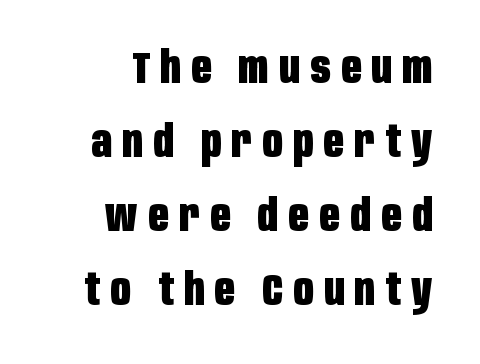
The image shows 44 px heavy, condensed sans-serif type, upright; set normal line spacing (1.68x), unusually wide letter spacing (+0.24 em), not underlined; low stroke contrast and a large x-height.
